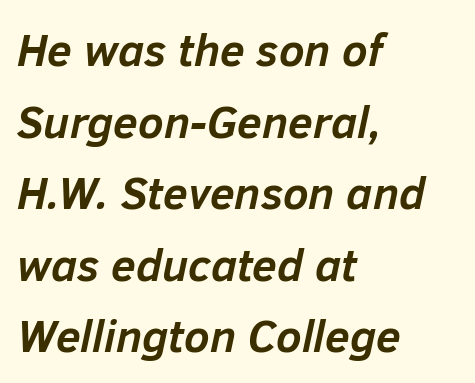
Q: Is the text bold? A: Yes.
Q: Is the text italic (slanted)? A: Yes, it leans right by about 12 degrees.
Q: Is the text underlined? A: No.
Q: How is the paragraph aligned? A: Left-aligned.
Q: Is the spacing between letters normal or unusually wide? A: Normal.
Q: Is the spacing between lines tight, normal or loose? A: Normal.
Q: Width (condensed, normal, or wide)? A: Normal.
Q: Stroke contrast? A: Low.
Q: x-height? A: Medium.
Q: Monospaced? A: No.
